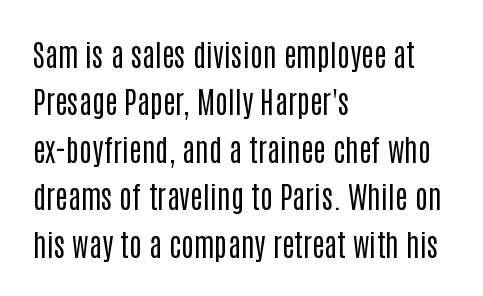
Q: Is the text bold? A: No.
Q: Is the text italic (slanted)? A: No, it is upright.
Q: Is the typeface a serif or a sans-serif typeface? A: Sans-serif.
Q: Is the text underlined? A: No.
Q: How is the paragraph aligned? A: Left-aligned.
Q: Is the spacing between letters normal or unusually wide? A: Normal.
Q: Is the spacing between lines tight, normal or loose? A: Normal.
Q: Width (condensed, normal, or wide)? A: Condensed.
Q: Stroke contrast? A: Low.
Q: x-height? A: Large.
Q: Monospaced? A: No.
